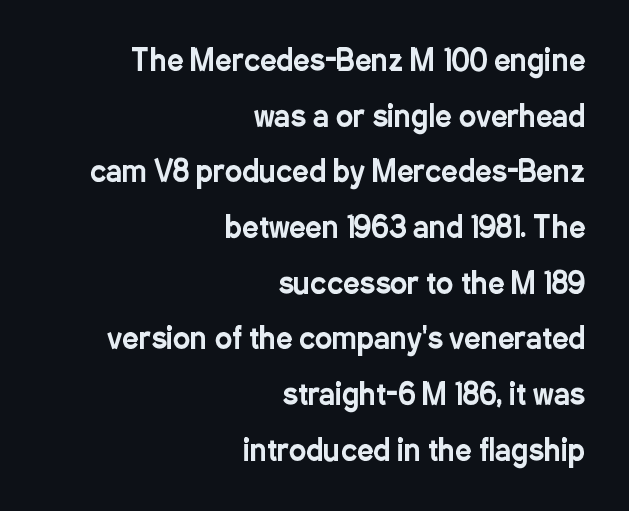
The rendering keeps characters at their native spacing. A typesetter would call this proportional, since set widths differ per character. One-word summary of the alignment: right. Italic: no, the glyphs are upright roman. Leading: increased. Look at the bottom of the vertical strokes: they stop flat, with no serifs.
